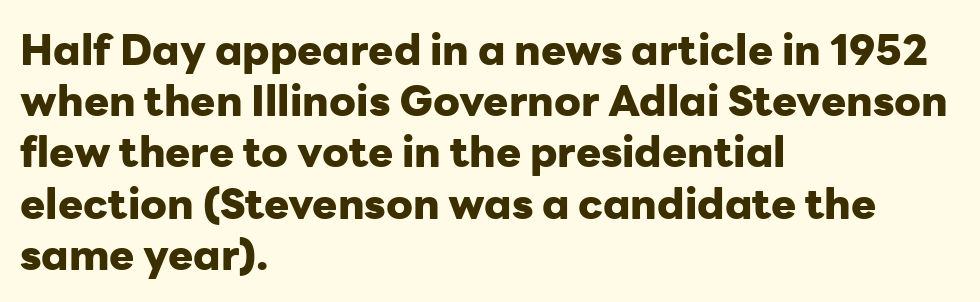
The letters stand upright; this is a roman face. Caption: bold face, heavy strokes. These lines are rendered in a variable-pitch font. The passage shown is not underscored anywhere. To sum up the face: it is a sans, with no serifs.
